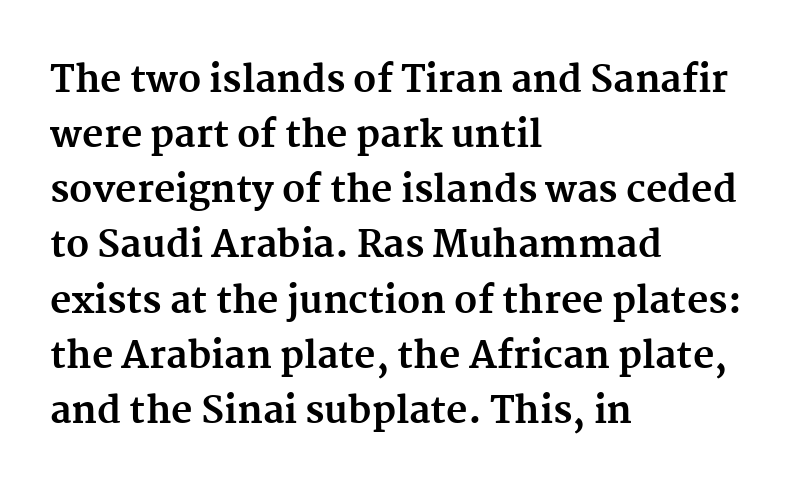
Q: Is the text bold? A: Yes.
Q: Is the text italic (slanted)? A: No, it is upright.
Q: Is the typeface a serif or a sans-serif typeface? A: Serif.
Q: Is the text underlined? A: No.
Q: How is the paragraph aligned? A: Left-aligned.
Q: Is the spacing between letters normal or unusually wide? A: Normal.
Q: Is the spacing between lines tight, normal or loose? A: Normal.
Q: Width (condensed, normal, or wide)? A: Normal.
Q: Stroke contrast? A: Medium.
Q: x-height? A: Medium.
Q: Monospaced? A: No.
